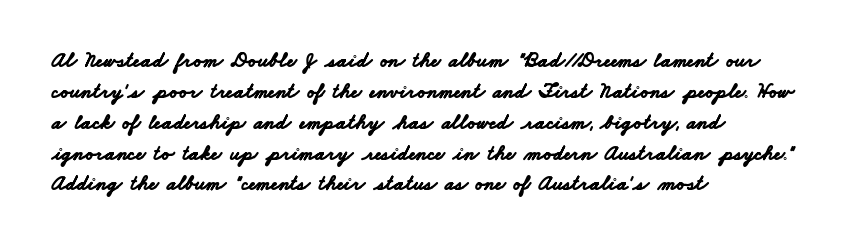
{"bold": "yes", "underline": "no", "align": "left", "line_spacing": "normal", "line_spacing_ratio": 1.47, "letter_spacing": "normal", "letter_spacing_em": 0.0, "glyph_px": 21}
